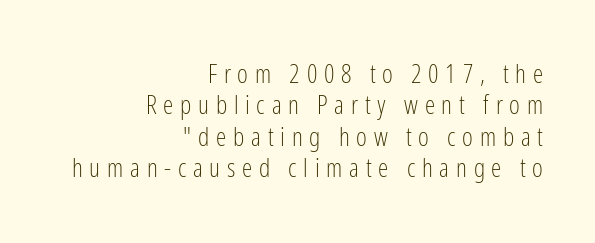
Q: Is the text bold? A: No.
Q: Is the text italic (slanted)? A: No, it is upright.
Q: Is the text underlined? A: No.
Q: How is the paragraph aligned? A: Right-aligned.
Q: Is the spacing between letters normal or unusually wide? A: Unusually wide.
